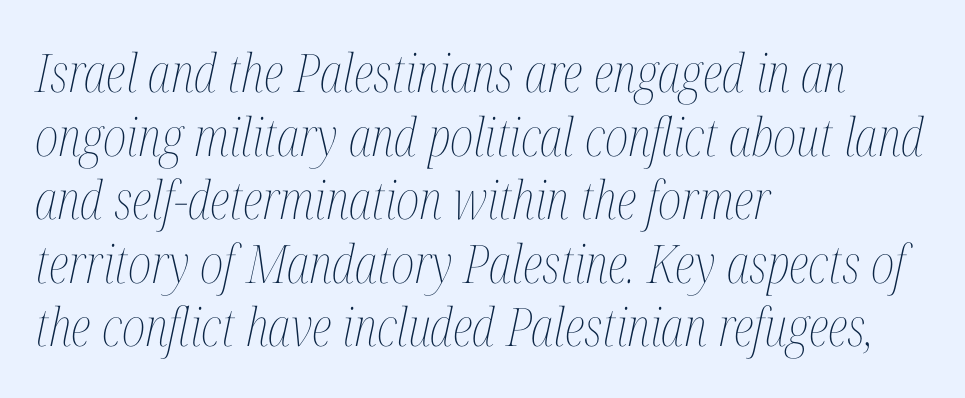
The image shows 53 px thin, condensed type, italic (leaning right); set left-aligned, line spacing 1.2x, normal letter spacing, not underlined; medium stroke contrast and a medium x-height.
